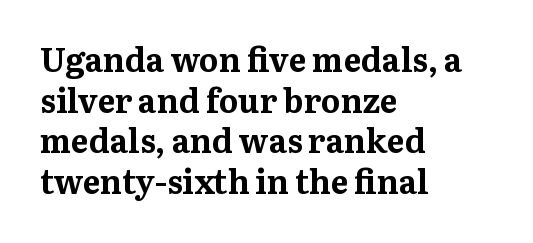
The passage shown is emphatically bold. Style check: upright. The rag falls on the right side of this text block. Character widths vary here, with narrow letters taking less room than wide ones. What stands out about the letter spacing? Nothing — it is the standard amount. Nobody drew a line under any word here.
